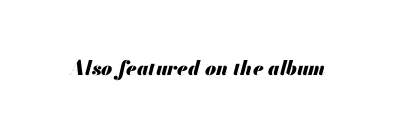
The image shows 20 px bold type, italic (leaning right); set normal letter spacing, not underlined.
